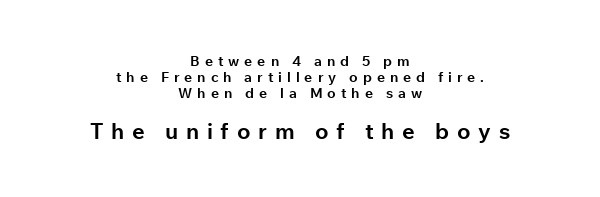
{"italic": "no", "bold": "yes", "underline": "no", "align": "center", "line_spacing": "tight", "line_spacing_ratio": 1.14, "letter_spacing": "wide", "letter_spacing_em": 0.35, "larger_block": "second", "size_ratio": 1.57, "glyph_px": 22}
